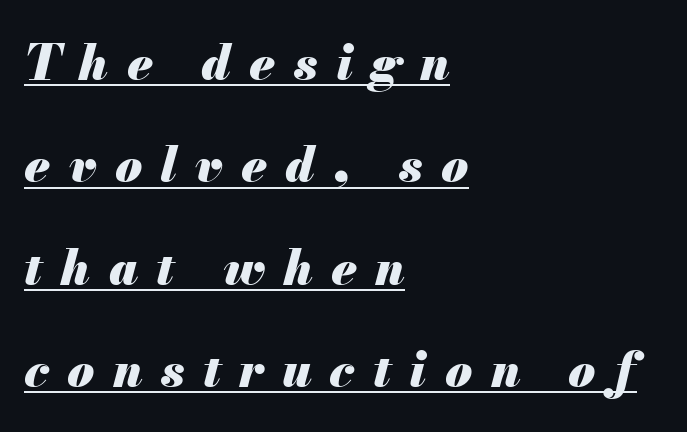
If you measured baseline to baseline, you'd find a long distance. Does the lettering tilt? It does — this is italic. In designer terms, the underline attribute is active on this setting. This sample has the flowing, uneven cadence of proportional lettering. Teacher's note: observe the even left margin — that is flush-left alignment. Caption: expanded tracking, letters set apart.
